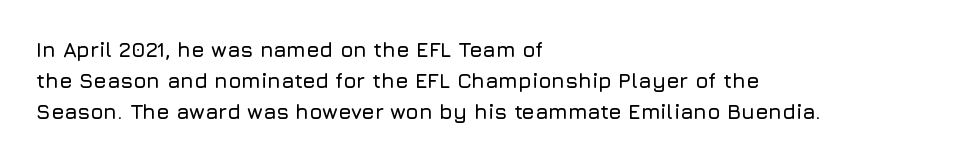
{"italic": "no", "underline": "no", "align": "left", "line_spacing": "normal", "line_spacing_ratio": 1.48, "letter_spacing": "normal", "letter_spacing_em": 0.0, "glyph_px": 21}
